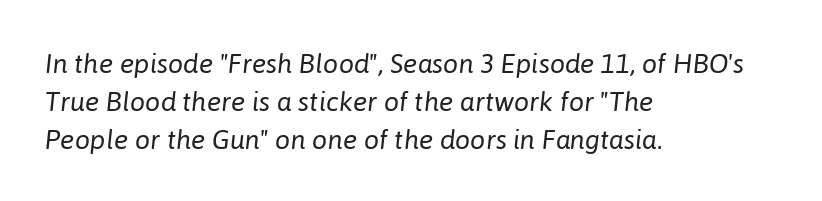
Vertical stems look standard width or narrower in stroke. Leftover space on each line is placed entirely after the last word. Any mark beneath the type? The region is blank. The letters sit at their default tracking, neither squeezed nor spread. One glance says typical: line gaps are just what's usual. Slanted lettering throughout.
